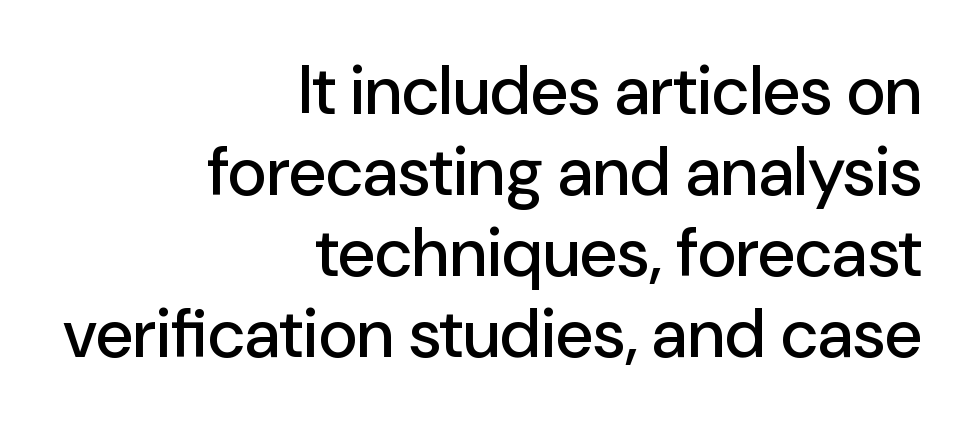
A student would call this right alignment; a typographer would say flush right, rag left. The baseline area is clear. You can tell it's not italic because the verticals are truly vertical. Spacing between characters is what you'd get straight out of the box.
